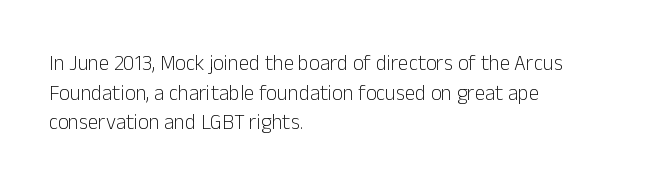
Quick note: underline off. Do the letters lean? They stand straight. The text block is weighted toward the left margin, trailing off unevenly rightward. This rendering leaves character spacing at its baseline value. Vertical spacing — default.
